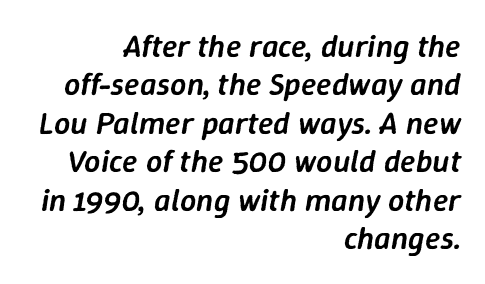
{"italic": "yes", "lean": "right", "slant_degrees": 9, "bold": "semi", "weight": "semibold", "width": "normal", "stroke_contrast": "low", "x_height": "medium", "monospaced": "no", "underline": "no", "align": "right", "line_spacing_ratio": 1.2, "letter_spacing": "normal", "letter_spacing_em": 0.0, "glyph_px": 32}
